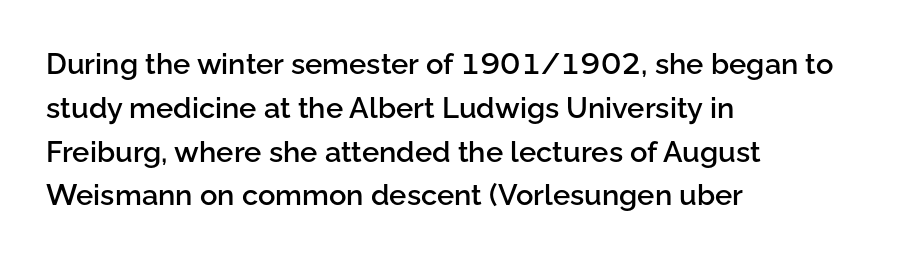
{"serif": "no", "italic": "no", "bold": "semi", "weight": "semibold", "width": "normal", "stroke_contrast": "low", "x_height": "medium", "monospaced": "no", "underline": "no", "align": "left", "line_spacing": "normal", "line_spacing_ratio": 1.51, "letter_spacing": "normal", "letter_spacing_em": 0.0, "glyph_px": 29}
